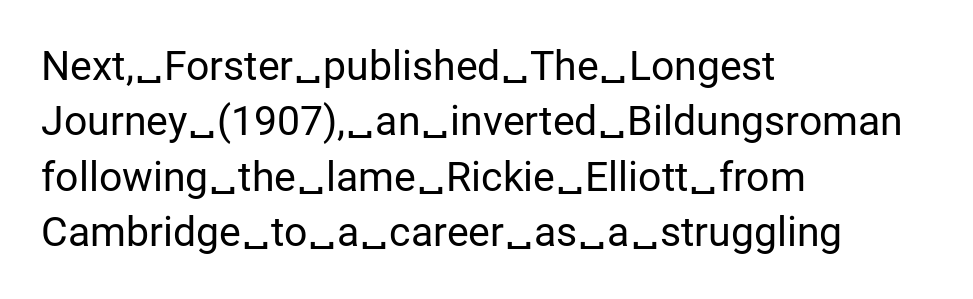
{"serif": "no", "italic": "no", "bold": "no", "weight": "regular", "width": "normal", "stroke_contrast": "low", "x_height": "medium", "monospaced": "no", "underline": "no", "align": "left", "line_spacing": "normal", "line_spacing_ratio": 1.35, "letter_spacing": "normal", "letter_spacing_em": 0.0, "glyph_px": 41}
